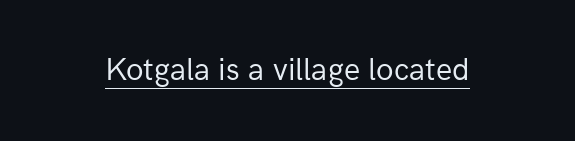
The image shows 32 px regular-weight sans-serif type, upright; set normal letter spacing, underlined; low stroke contrast and a medium x-height.
